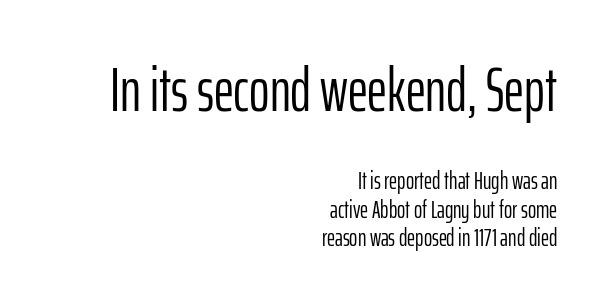
The passage is arranged like a letterhead date or caption credit — flush right. Larger block? The one above; the one below is distinctly smaller. Tracking here is standard; glyphs follow each other at the usual distance. The face looks like a standard text weight, possibly lighter. Is this a fixed-width face? No — the glyphs have proportional, varying widths.
